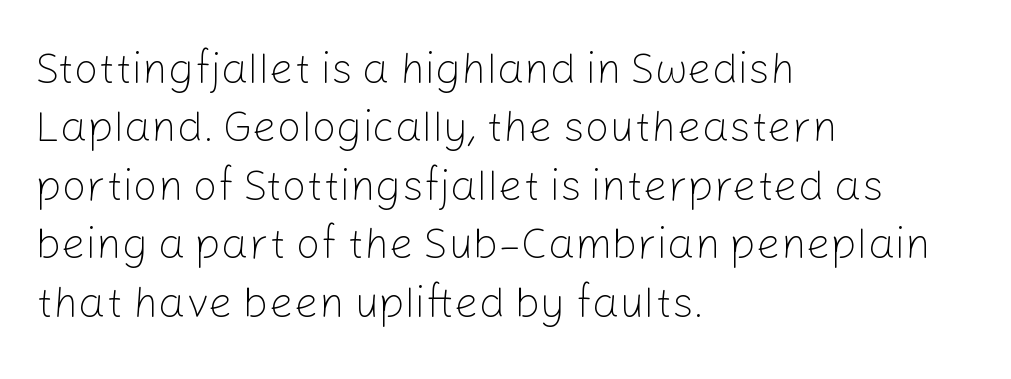
Think of a printed novel: that variable character pitch is what you see here. Nothing sits at the stroke ends, so this counts as sans-serif. Each stroke keeps to a modest, everyday thickness or less. The zone under the glyphs is completely vacant. The lettering holds an erect, upright posture throughout.
